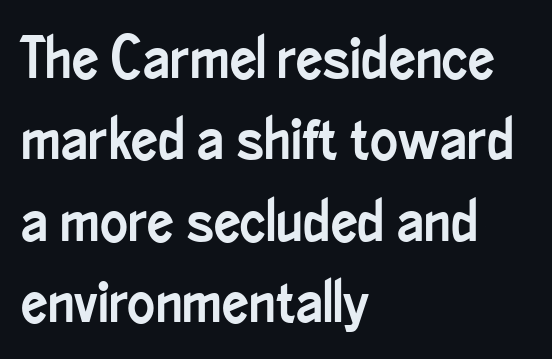
Q: Is the text italic (slanted)? A: No, it is upright.
Q: Is the typeface a serif or a sans-serif typeface? A: Sans-serif.
Q: Is the text underlined? A: No.
Q: How is the paragraph aligned? A: Left-aligned.
Q: Is the spacing between letters normal or unusually wide? A: Normal.
Q: Is the spacing between lines tight, normal or loose? A: Normal.
Q: Width (condensed, normal, or wide)? A: Condensed.
Q: Stroke contrast? A: Low.
Q: x-height? A: Small.
Q: Monospaced? A: No.
